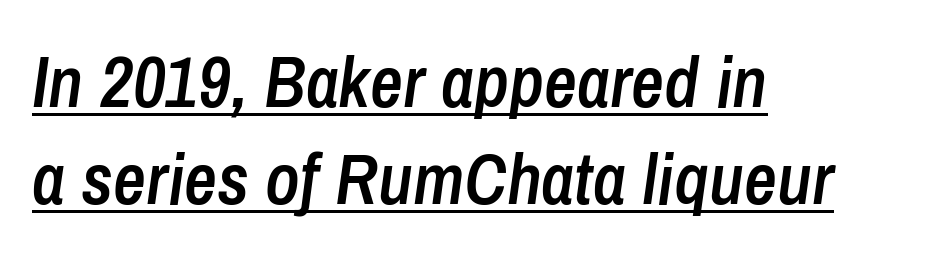
Q: Is the text bold? A: Semi-bold.
Q: Is the text italic (slanted)? A: Yes, it leans right by about 8 degrees.
Q: Is the text underlined? A: Yes.
Q: How is the paragraph aligned? A: Left-aligned.
Q: Is the spacing between letters normal or unusually wide? A: Normal.
Q: Is the spacing between lines tight, normal or loose? A: Normal.
Q: Width (condensed, normal, or wide)? A: Condensed.
Q: Stroke contrast? A: Low.
Q: x-height? A: Medium.
Q: Monospaced? A: No.
